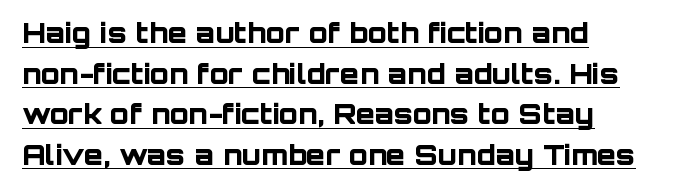
{"serif": "no", "italic": "no", "bold": "yes", "weight": "bold", "width": "normal", "stroke_contrast": "low", "x_height": "large", "monospaced": "no", "underline": "yes", "align": "left", "line_spacing": "normal", "line_spacing_ratio": 1.45, "letter_spacing": "normal", "letter_spacing_em": 0.0, "glyph_px": 28}
